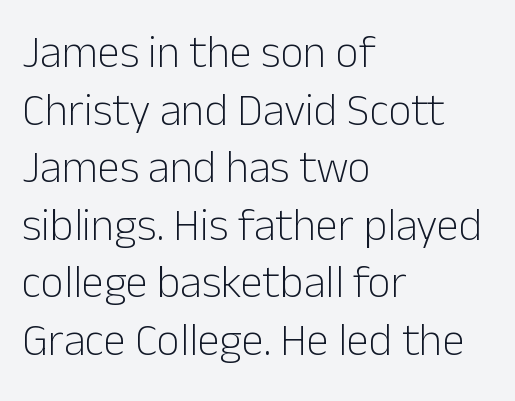
Weight: regular or lighter. The type family on display is of the sans-serif kind. Ordinary non-slanted type is in use. Default kerning and tracking; the words read as compact shapes. The passage shown is not underscored anywhere.
